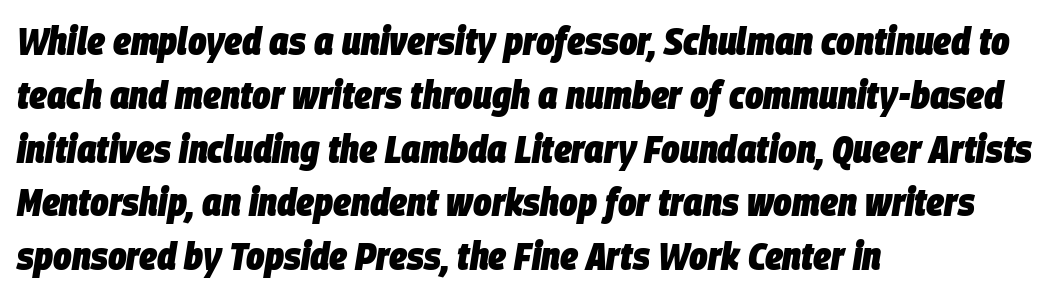
The image shows 39 px heavy, condensed type, italic (leaning right); set left-aligned, normal line spacing (1.38x), normal letter spacing, not underlined; low stroke contrast and a large x-height.
